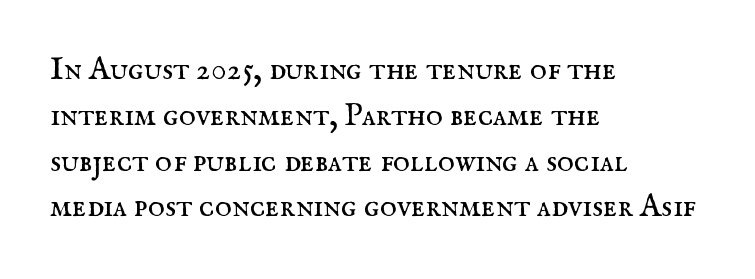
The passage shown is typeset with a serif family. The passage shown stacks its lines at a standard gap. The letters advance in unequal steps, a hallmark of proportional type. Unlike italic type, these characters show no tilt at all.
